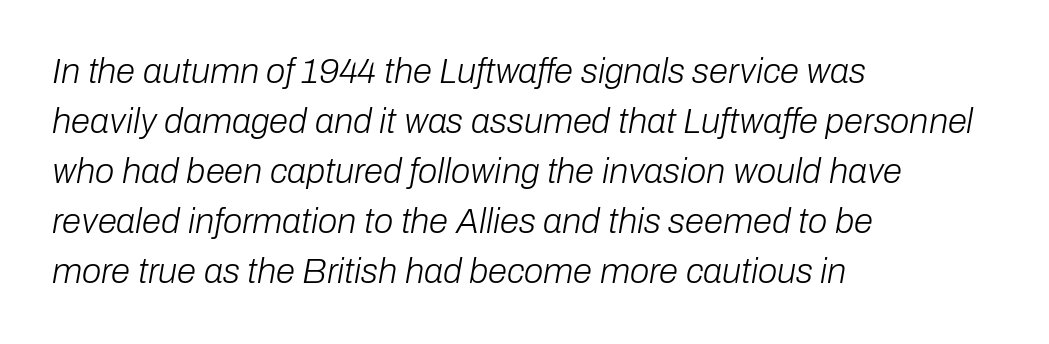
Q: Is the text bold? A: No.
Q: Is the text italic (slanted)? A: Yes, it leans right by about 10 degrees.
Q: Is the text underlined? A: No.
Q: How is the paragraph aligned? A: Left-aligned.
Q: Is the spacing between letters normal or unusually wide? A: Normal.
Q: Is the spacing between lines tight, normal or loose? A: Normal.
Q: Width (condensed, normal, or wide)? A: Normal.
Q: Stroke contrast? A: Low.
Q: x-height? A: Medium.
Q: Monospaced? A: No.
